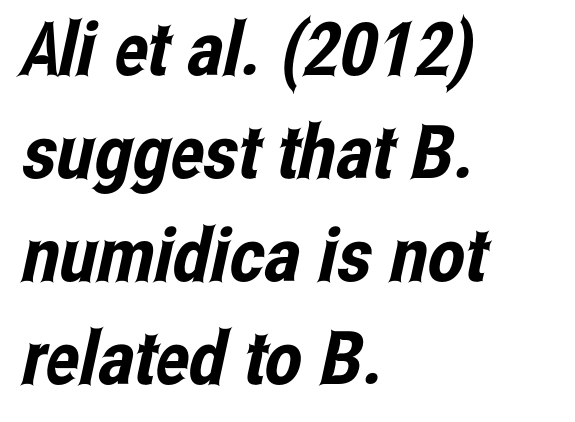
A classic flush-left, rag-right setting is used for this passage. Unlike a traditional serif, this face leaves its strokes unadorned. Think of a printed novel: that variable character pitch is what you see here. Here the glyphs are tracked normally, forming tight word shapes. Check the space under the baseline: it is left empty. Notice how descenders clear the ascenders below comfortably — that's standard leading.
